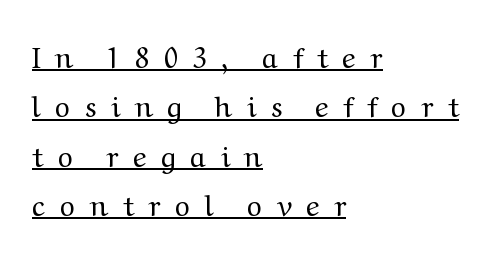
Q: Is the text bold? A: No.
Q: Is the text italic (slanted)? A: No, it is upright.
Q: Is the typeface a serif or a sans-serif typeface? A: Serif.
Q: Is the text underlined? A: Yes.
Q: How is the paragraph aligned? A: Left-aligned.
Q: Is the spacing between letters normal or unusually wide? A: Unusually wide.
Q: Is the spacing between lines tight, normal or loose? A: Normal.
Q: Width (condensed, normal, or wide)? A: Wide.
Q: Stroke contrast? A: Medium.
Q: x-height? A: Medium.
Q: Monospaced? A: No.
